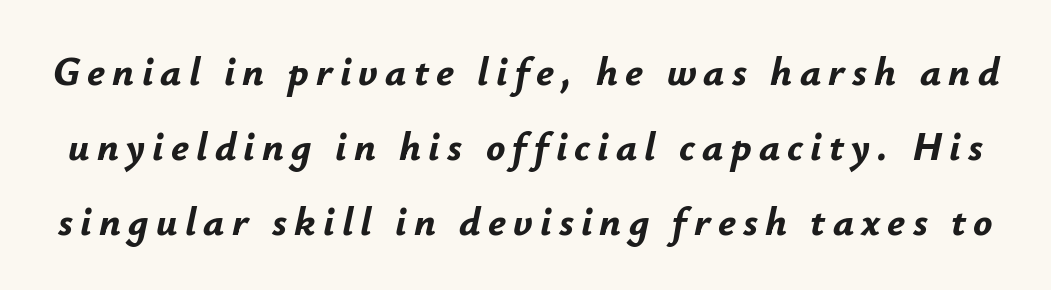
{"italic": "yes", "lean": "right", "slant_degrees": 12, "bold": "yes", "weight": "bold", "width": "normal", "stroke_contrast": "low", "x_height": "small", "monospaced": "no", "underline": "no", "line_spacing_ratio": 1.88, "glyph_px": 40}
